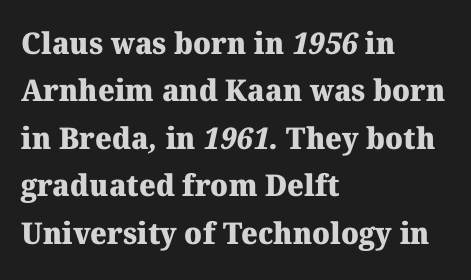
{"serif": "yes", "bold": "yes", "weight": "heavy", "width": "normal", "stroke_contrast": "medium", "x_height": "medium", "monospaced": "no", "underline": "no", "align": "left", "line_spacing": "normal", "line_spacing_ratio": 1.58, "letter_spacing": "normal", "letter_spacing_em": 0.0, "glyph_px": 30}
